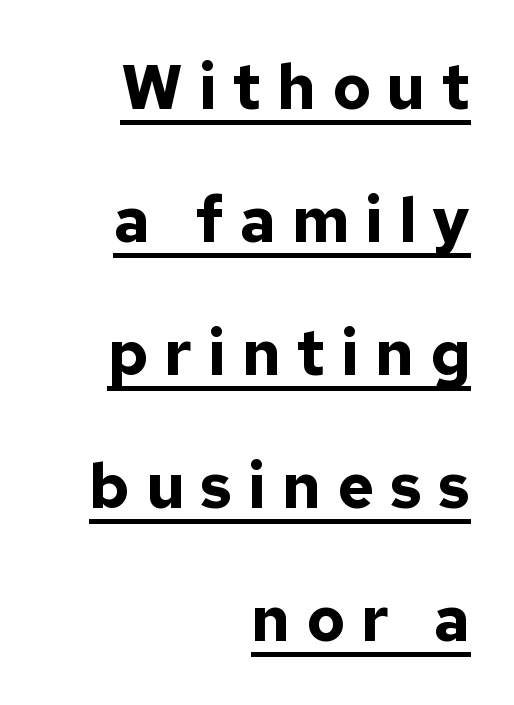
The image shows 63 px bold sans-serif type, upright; set right-aligned, loose line spacing (2.11x), unusually wide letter spacing (+0.25 em), underlined; low stroke contrast and a medium x-height.
